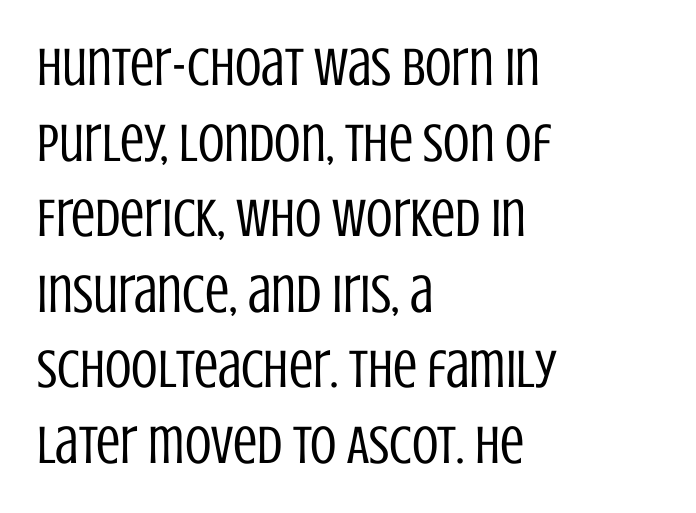
The image shows 54 px regular-weight, condensed sans-serif type, upright; set left-aligned, normal line spacing (1.4x), normal letter spacing, not underlined; low stroke contrast and a large x-height.
